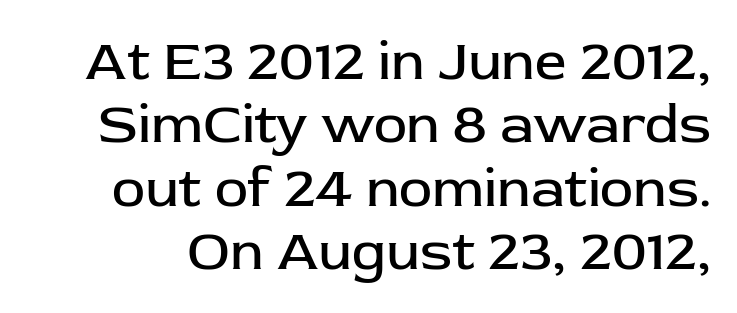
Q: Is the text bold? A: No.
Q: Is the text italic (slanted)? A: No, it is upright.
Q: Is the typeface a serif or a sans-serif typeface? A: Sans-serif.
Q: Is the text underlined? A: No.
Q: Is the spacing between letters normal or unusually wide? A: Normal.
Q: Is the spacing between lines tight, normal or loose? A: Tight.
Q: Width (condensed, normal, or wide)? A: Normal.
Q: Stroke contrast? A: Low.
Q: x-height? A: Medium.
Q: Monospaced? A: No.
